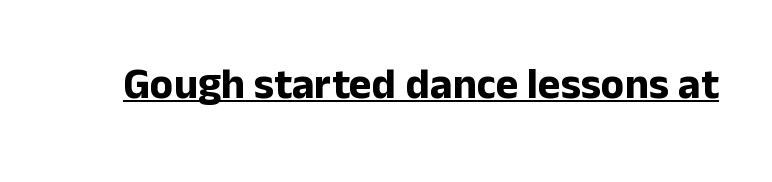
The image shows 43 px bold sans-serif type, upright; set normal letter spacing, underlined; low stroke contrast and a medium x-height.
